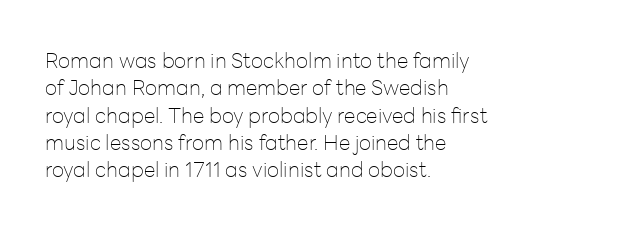
Q: Is the text bold? A: No.
Q: Is the text italic (slanted)? A: No, it is upright.
Q: Is the text underlined? A: No.
Q: How is the paragraph aligned? A: Left-aligned.
Q: Is the spacing between letters normal or unusually wide? A: Normal.
Q: Is the spacing between lines tight, normal or loose? A: Normal.
